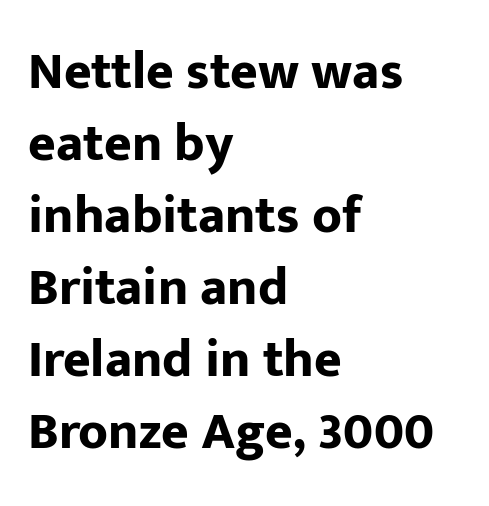
The image shows 53 px bold sans-serif type, upright; set left-aligned, normal line spacing (1.36x), normal letter spacing, not underlined; low stroke contrast and a medium x-height.
